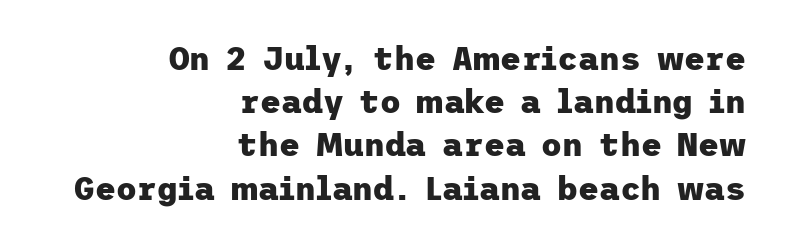
The image shows 32 px heavy sans-serif type, upright; set right-aligned, normal line spacing (1.35x), normal letter spacing, not underlined; low stroke contrast and a medium x-height.
